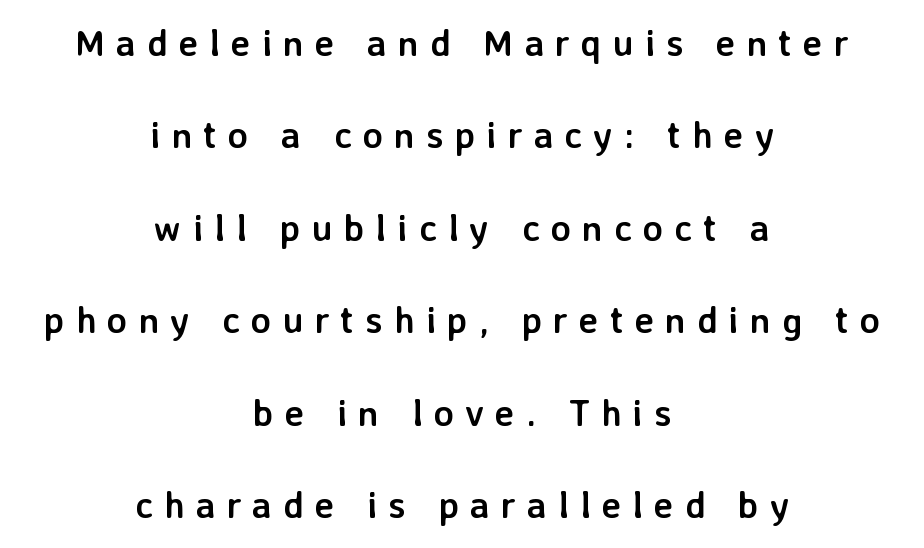
{"serif": "no", "italic": "no", "bold": "yes", "weight": "semibold", "width": "normal", "stroke_contrast": "low", "x_height": "medium", "monospaced": "no", "underline": "no", "align": "center", "line_spacing": "loose", "line_spacing_ratio": 2.5, "letter_spacing": "wide", "letter_spacing_em": 0.3, "glyph_px": 37}
